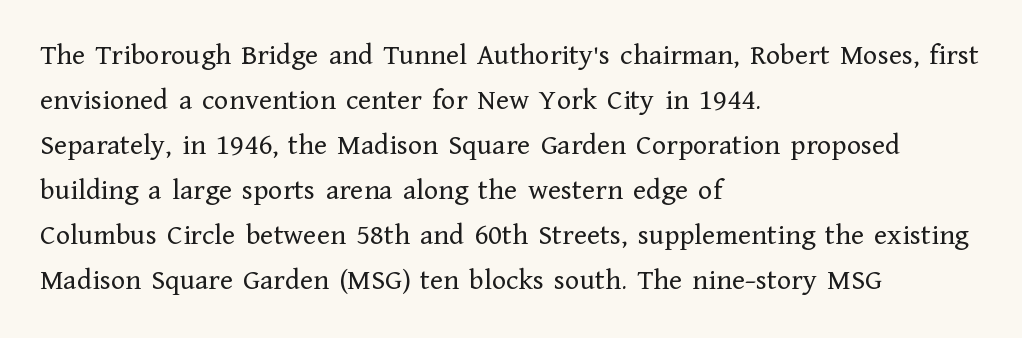
Q: Is the text bold? A: No.
Q: Is the text italic (slanted)? A: No, it is upright.
Q: Is the typeface a serif or a sans-serif typeface? A: Serif.
Q: Is the text underlined? A: No.
Q: How is the paragraph aligned? A: Left-aligned.
Q: Is the spacing between letters normal or unusually wide? A: Normal.
Q: Is the spacing between lines tight, normal or loose? A: Normal.
Q: Width (condensed, normal, or wide)? A: Normal.
Q: Stroke contrast? A: Low.
Q: x-height? A: Medium.
Q: Monospaced? A: No.
